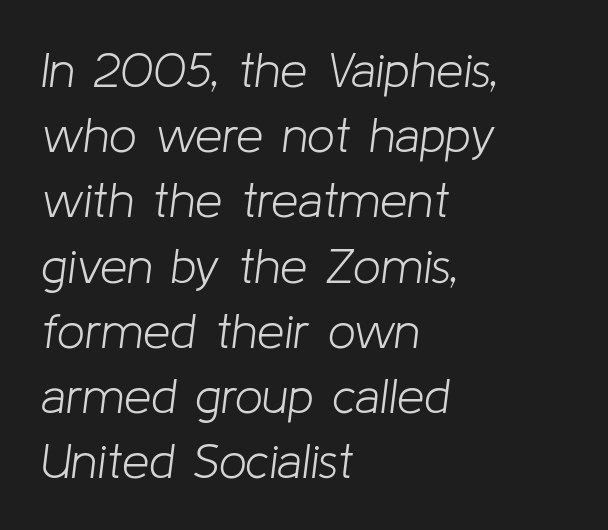
{"italic": "yes", "lean": "right", "slant_degrees": 8, "bold": "no", "weight": "light", "width": "normal", "stroke_contrast": "low", "x_height": "medium", "monospaced": "no", "underline": "no", "align": "left", "line_spacing": "normal", "line_spacing_ratio": 1.33, "letter_spacing": "normal", "letter_spacing_em": 0.0, "glyph_px": 49}
